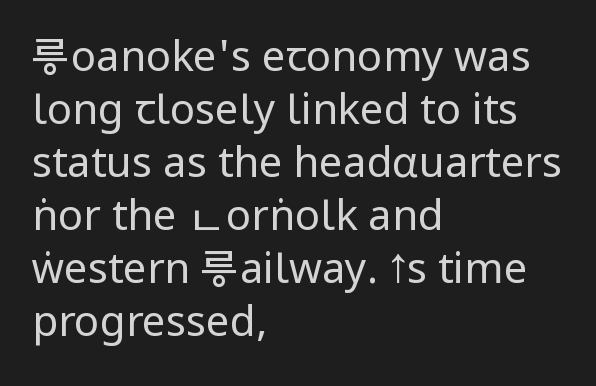
{"serif": "no", "italic": "no", "bold": "no", "weight": "regular", "width": "condensed", "stroke_contrast": "low", "underline": "no", "align": "left", "line_spacing": "normal", "line_spacing_ratio": 1.26, "letter_spacing": "normal", "letter_spacing_em": 0.0, "glyph_px": 42}
